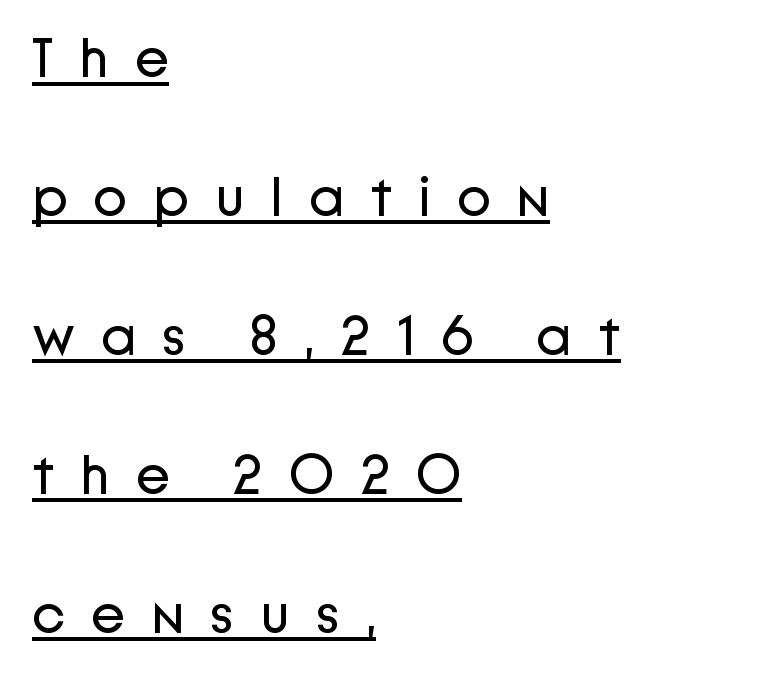
Q: Is the text bold? A: No.
Q: Is the text italic (slanted)? A: No, it is upright.
Q: Is the typeface a serif or a sans-serif typeface? A: Sans-serif.
Q: Is the text underlined? A: Yes.
Q: How is the paragraph aligned? A: Left-aligned.
Q: Is the spacing between letters normal or unusually wide? A: Unusually wide.
Q: Is the spacing between lines tight, normal or loose? A: Loose.
Q: Width (condensed, normal, or wide)? A: Normal.
Q: Stroke contrast? A: Low.
Q: x-height? A: Medium.
Q: Monospaced? A: No.
